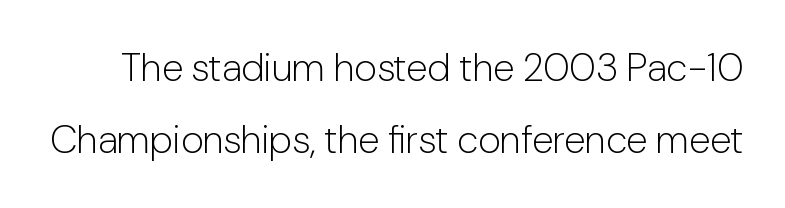
{"serif": "no", "italic": "no", "bold": "no", "weight": "light", "width": "normal", "stroke_contrast": "low", "x_height": "medium", "monospaced": "no", "underline": "no", "line_spacing_ratio": 1.84, "letter_spacing": "normal", "letter_spacing_em": 0.0, "glyph_px": 39}
